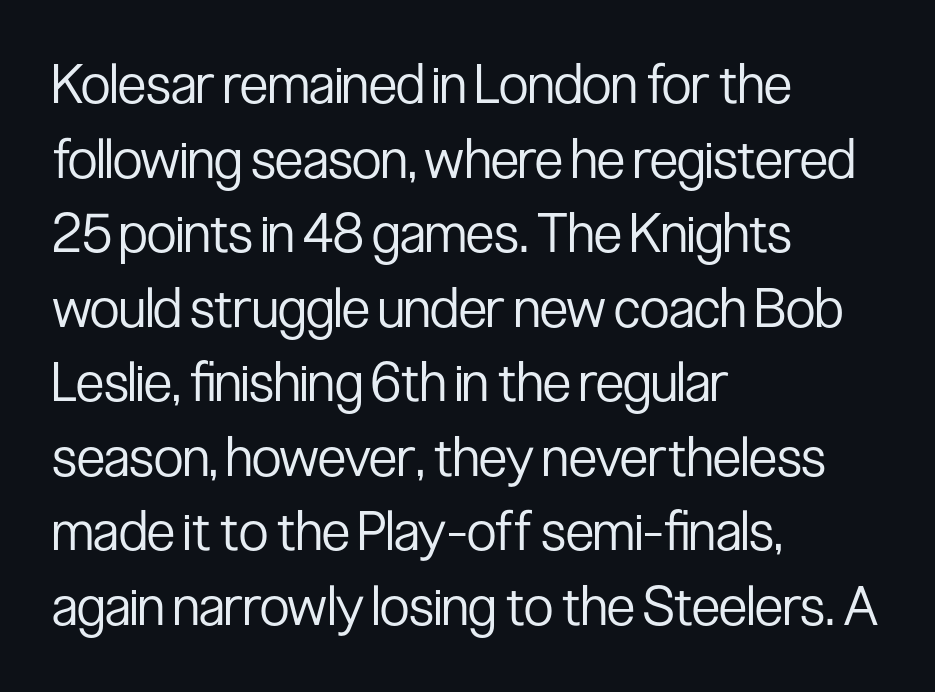
Q: Is the text bold? A: No.
Q: Is the text italic (slanted)? A: No, it is upright.
Q: Is the typeface a serif or a sans-serif typeface? A: Sans-serif.
Q: Is the text underlined? A: No.
Q: How is the paragraph aligned? A: Left-aligned.
Q: Is the spacing between letters normal or unusually wide? A: Normal.
Q: Is the spacing between lines tight, normal or loose? A: Normal.
Q: Width (condensed, normal, or wide)? A: Condensed.
Q: Stroke contrast? A: Low.
Q: x-height? A: Medium.
Q: Monospaced? A: No.
